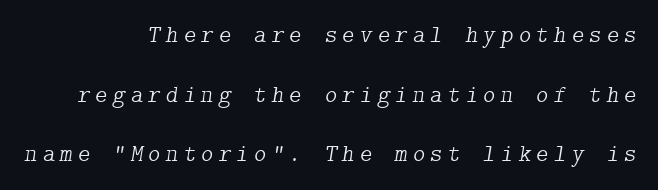
Q: Is the text bold? A: No.
Q: Is the text italic (slanted)? A: Yes, it leans right by about 9 degrees.
Q: Is the text underlined? A: No.
Q: How is the paragraph aligned? A: Right-aligned.
Q: Is the spacing between letters normal or unusually wide? A: Unusually wide.
Q: Is the spacing between lines tight, normal or loose? A: Loose.
